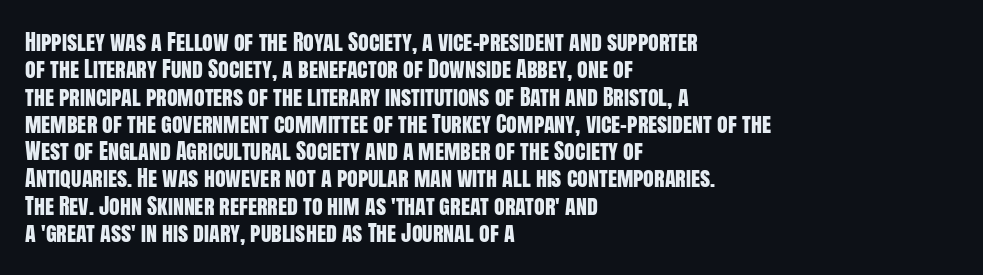
{"italic": "no", "underline": "no", "align": "left", "line_spacing_ratio": 1.24, "letter_spacing": "normal", "letter_spacing_em": 0.0, "glyph_px": 22}
